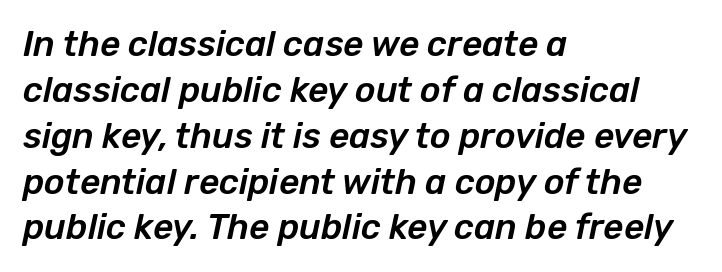
Unmarked baselines from the first word to the last. Between one letter and the next there's only the usual sliver of space. Vertically, the passage feels balanced, rows spaced as you'd expect. You could not count columns in this text — the font is proportionally spaced. Looking at the ascenders, they clearly lean.
